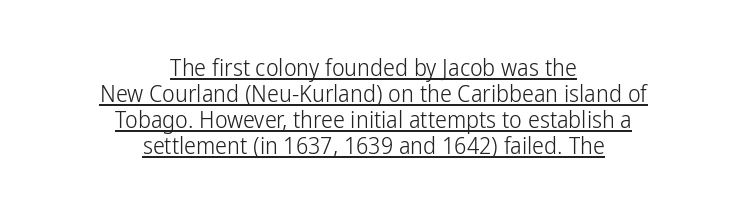
{"italic": "no", "bold": "no", "underline": "yes", "align": "center", "line_spacing": "tight", "line_spacing_ratio": 1.08, "letter_spacing": "normal", "letter_spacing_em": 0.0, "glyph_px": 24}
